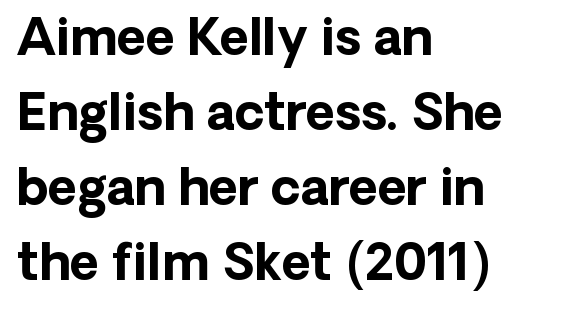
Q: Is the text bold? A: Yes.
Q: Is the text italic (slanted)? A: No, it is upright.
Q: Is the typeface a serif or a sans-serif typeface? A: Sans-serif.
Q: Is the text underlined? A: No.
Q: How is the paragraph aligned? A: Left-aligned.
Q: Is the spacing between letters normal or unusually wide? A: Normal.
Q: Is the spacing between lines tight, normal or loose? A: Normal.
Q: Width (condensed, normal, or wide)? A: Normal.
Q: Stroke contrast? A: Low.
Q: x-height? A: Medium.
Q: Monospaced? A: No.
